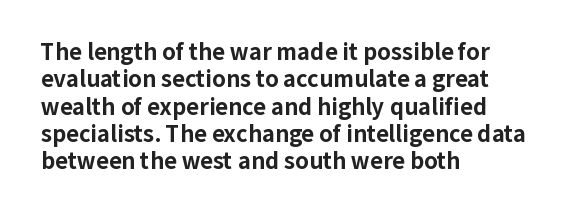
The image shows 22 px bold type, upright; set left-aligned, line spacing 1.24x, normal letter spacing, not underlined.
